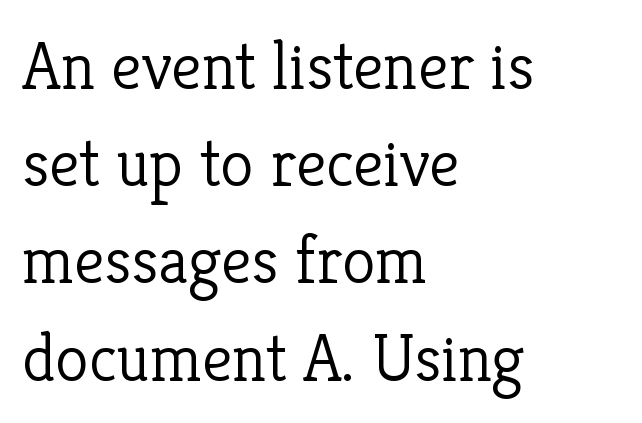
Q: Is the text bold? A: No.
Q: Is the text italic (slanted)? A: No, it is upright.
Q: Is the typeface a serif or a sans-serif typeface? A: Serif.
Q: Is the text underlined? A: No.
Q: How is the paragraph aligned? A: Left-aligned.
Q: Is the spacing between letters normal or unusually wide? A: Normal.
Q: Is the spacing between lines tight, normal or loose? A: Normal.
Q: Width (condensed, normal, or wide)? A: Normal.
Q: Stroke contrast? A: Low.
Q: x-height? A: Medium.
Q: Monospaced? A: No.
